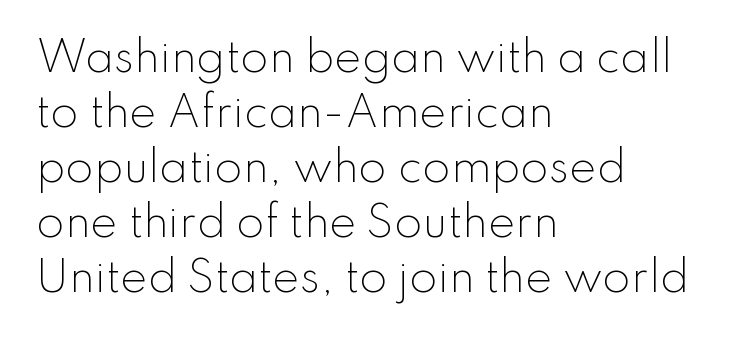
{"serif": "no", "italic": "no", "bold": "no", "weight": "light", "width": "normal", "stroke_contrast": "low", "x_height": "small", "monospaced": "no", "underline": "no", "align": "left", "line_spacing": "normal", "line_spacing_ratio": 1.34, "letter_spacing": "normal", "letter_spacing_em": 0.0, "glyph_px": 41}
